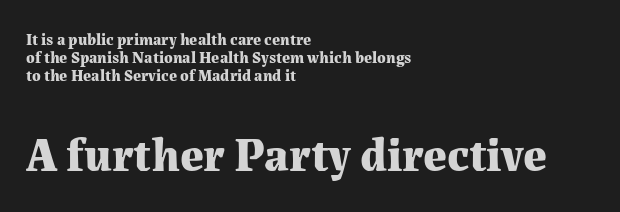
{"serif": "yes", "italic": "no", "bold": "yes", "weight": "bold", "width": "normal", "stroke_contrast": "medium", "x_height": "medium", "monospaced": "no", "underline": "no", "align": "left", "line_spacing": "tight", "line_spacing_ratio": 1.11, "letter_spacing": "normal", "letter_spacing_em": 0.0, "larger_block": "second", "size_ratio": 2.94, "glyph_px": 47}
